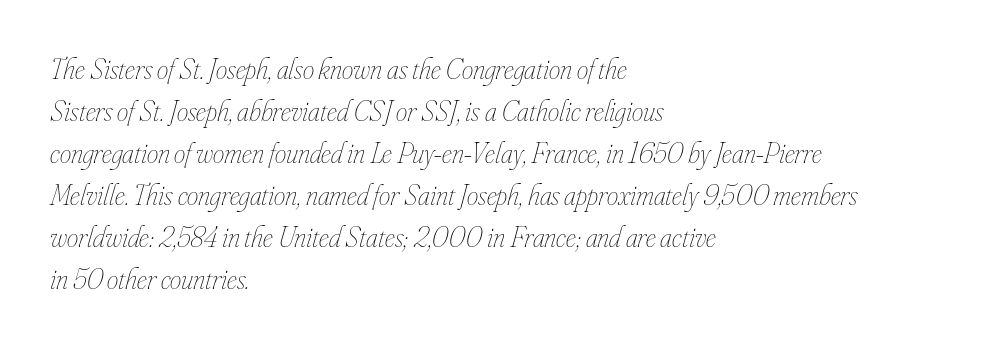
The image shows 29 px thin, condensed type, italic (leaning right); set left-aligned, normal line spacing (1.45x), normal letter spacing, not underlined; low stroke contrast and a small x-height.
